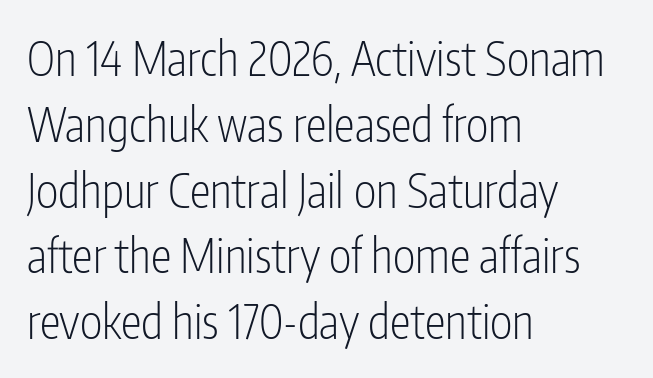
{"serif": "no", "italic": "no", "bold": "no", "weight": "light", "width": "condensed", "stroke_contrast": "low", "x_height": "medium", "monospaced": "no", "underline": "no", "align": "left", "line_spacing": "normal", "line_spacing_ratio": 1.4, "letter_spacing": "normal", "letter_spacing_em": 0.0, "glyph_px": 47}
